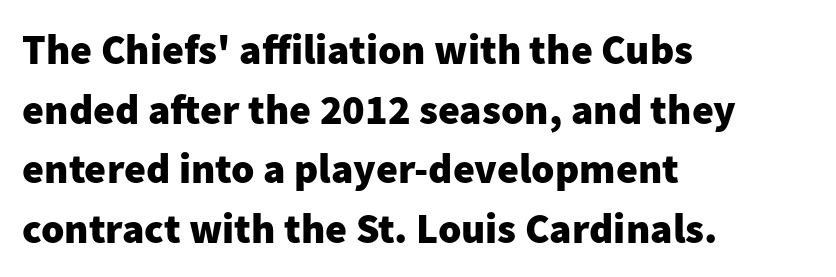
The image shows 42 px heavy sans-serif type, upright; set left-aligned, normal line spacing (1.42x), normal letter spacing, not underlined; low stroke contrast and a medium x-height.
